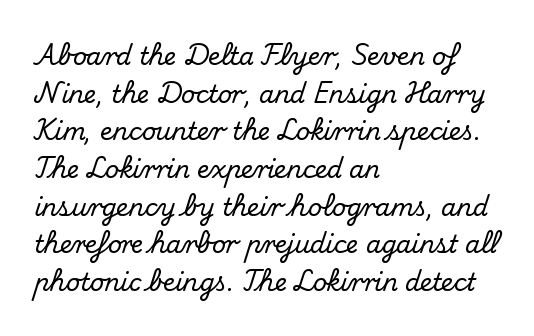
The image shows 24 px text type; set left-aligned, normal line spacing (1.57x), normal letter spacing, not underlined.
